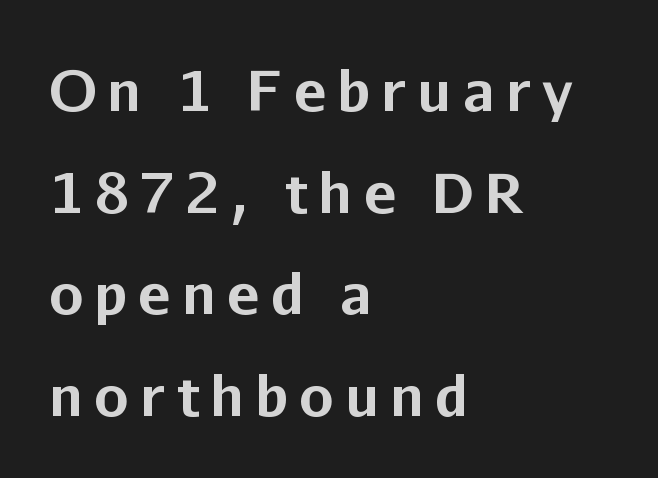
{"serif": "no", "italic": "no", "bold": "yes", "weight": "bold", "width": "normal", "stroke_contrast": "low", "x_height": "medium", "monospaced": "no", "underline": "no", "align": "left", "line_spacing_ratio": 1.85, "letter_spacing": "wide", "letter_spacing_em": 0.2, "glyph_px": 55}
